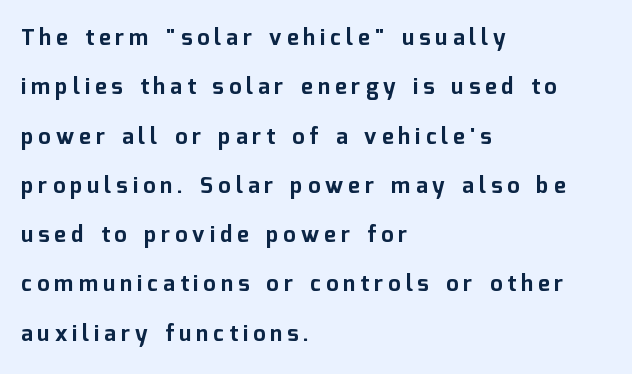
The image shows 22 px bold type, upright; set left-aligned, loose line spacing (2.24x), unusually wide letter spacing (+0.23 em), not underlined.
